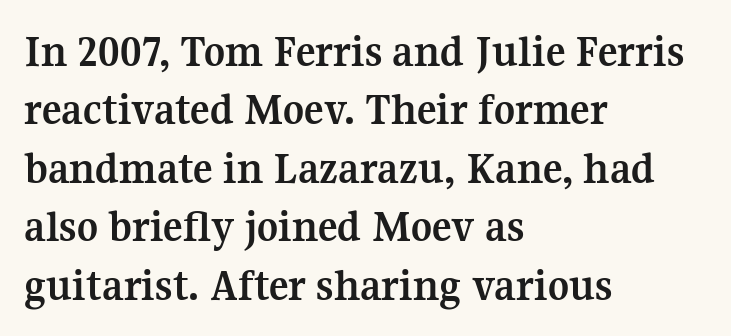
{"serif": "yes", "italic": "no", "bold": "yes", "weight": "semibold", "width": "normal", "stroke_contrast": "medium", "x_height": "medium", "monospaced": "no", "underline": "no", "align": "left", "line_spacing": "normal", "line_spacing_ratio": 1.27, "letter_spacing": "normal", "letter_spacing_em": 0.0, "glyph_px": 46}
